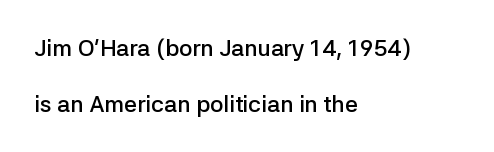
The image shows 23 px text type, upright; set left-aligned, loose line spacing (2.43x), normal letter spacing, not underlined.
